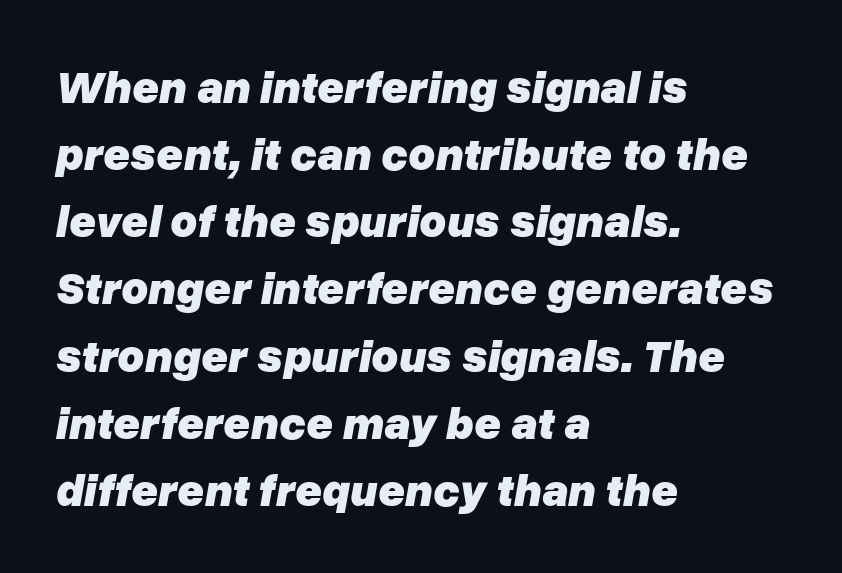
{"italic": "yes", "lean": "right", "slant_degrees": 10, "bold": "yes", "weight": "heavy", "width": "normal", "stroke_contrast": "low", "x_height": "medium", "monospaced": "no", "underline": "no", "align": "left", "line_spacing": "normal", "line_spacing_ratio": 1.46, "letter_spacing": "normal", "letter_spacing_em": 0.0, "glyph_px": 46}
